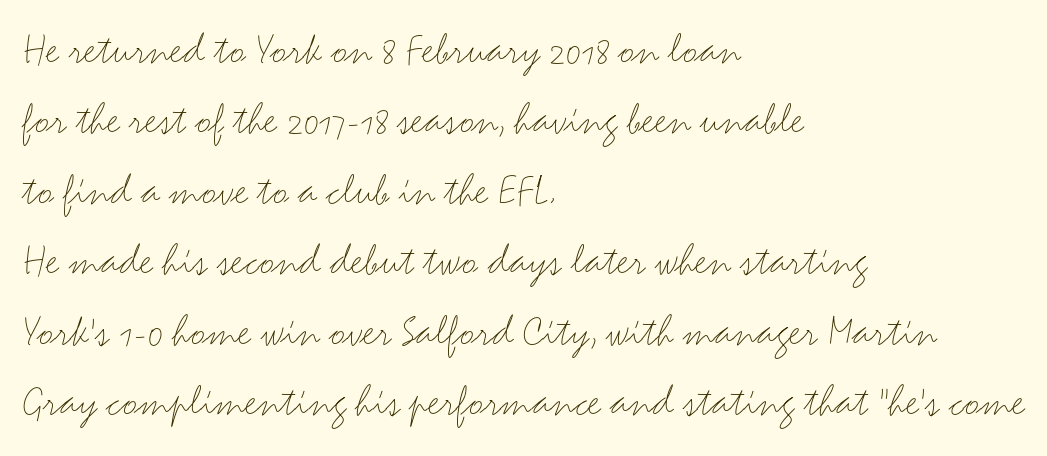
The letterforms sit at book weight or below. Is the block centered? No — it sits flush against the left margin. This sample has the flowing, uneven cadence of proportional lettering. Look at the tracking — it's just the regular setting, nothing added. The foot of each line stays bare and open.
